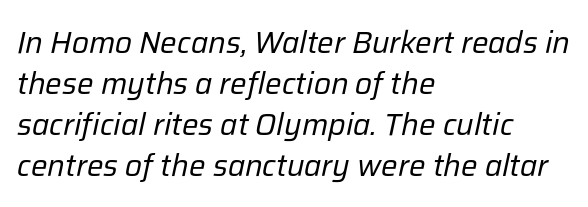
The passage shown is typed in a proportional face where columns would drift. Letters rest on an invisible, unmarked baseline. This sample is left-justified, so line endings fall wherever the words run out. Compared with a typical body face, this is equally light or lighter still.
